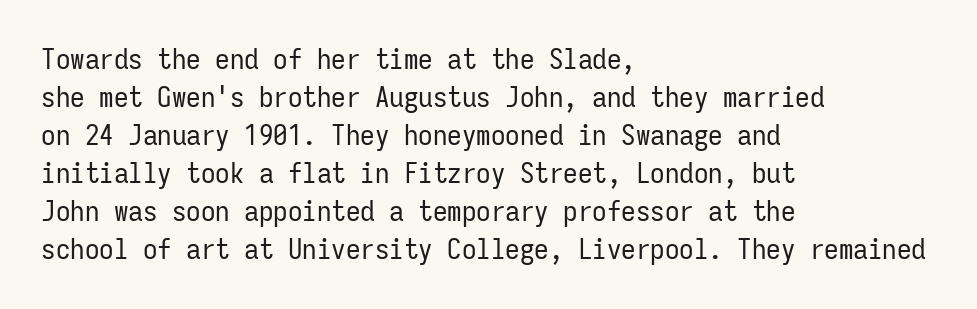
{"serif": "no", "italic": "no", "bold": "no", "weight": "regular", "width": "condensed", "stroke_contrast": "low", "x_height": "medium", "monospaced": "yes", "underline": "no", "align": "left", "line_spacing": "normal", "line_spacing_ratio": 1.31, "letter_spacing": "normal", "letter_spacing_em": 0.0, "glyph_px": 29}
